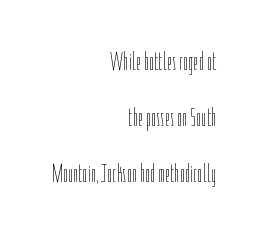
{"italic": "no", "bold": "no", "underline": "no", "align": "right", "line_spacing": "loose", "line_spacing_ratio": 2.16, "letter_spacing": "normal", "letter_spacing_em": 0.0, "glyph_px": 26}
